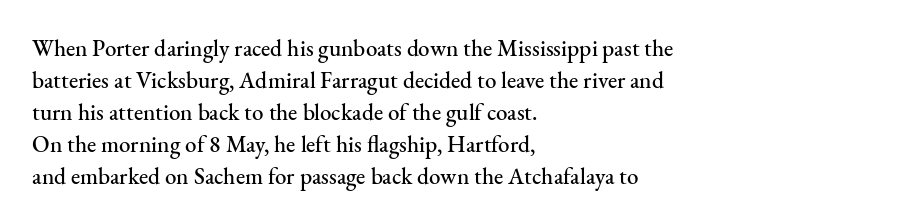
These lines are set flush left with a ragged right edge. Nope, not italic — everything's standing straight. Observe the ordinary spacing: letters are neighbours, not strangers. Vertically, the passage feels balanced, rows spaced as you'd expect. Has an underline been added? It has not.
